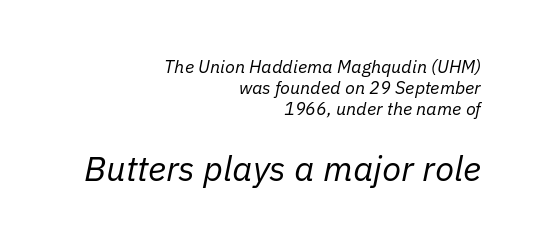
Q: Is the text bold? A: No.
Q: Is the text italic (slanted)? A: Yes, it leans right by about 11 degrees.
Q: Is the text underlined? A: No.
Q: How is the paragraph aligned? A: Right-aligned.
Q: Is the spacing between letters normal or unusually wide? A: Normal.
Q: Which block of text is set in a larger size, the first (top) or the second (bottom)? A: The second (bottom) one.
Q: Width (condensed, normal, or wide)? A: Normal.
Q: Stroke contrast? A: Low.
Q: x-height? A: Medium.
Q: Monospaced? A: No.
